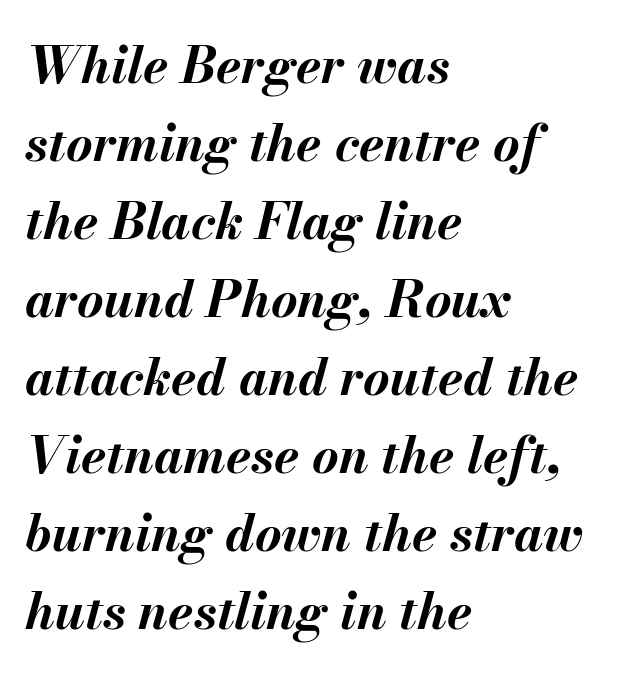
{"italic": "yes", "lean": "right", "slant_degrees": 13, "bold": "yes", "weight": "bold", "width": "normal", "stroke_contrast": "medium", "x_height": "small", "monospaced": "no", "underline": "no", "align": "left", "line_spacing": "normal", "line_spacing_ratio": 1.53, "letter_spacing": "normal", "letter_spacing_em": 0.0, "glyph_px": 51}
